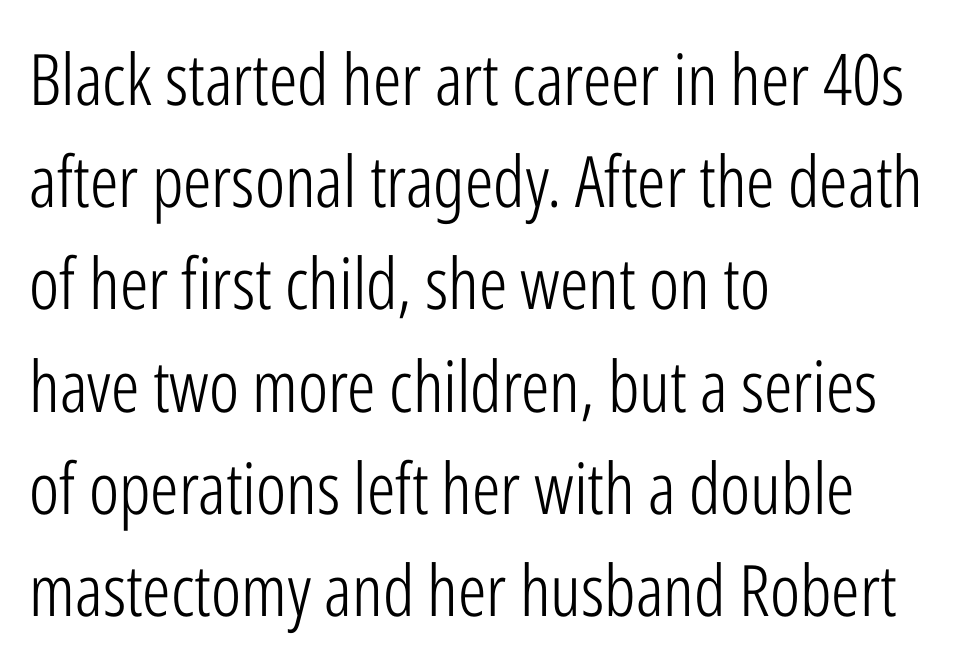
The image shows 71 px light, condensed sans-serif type, upright; set left-aligned, normal line spacing (1.44x), normal letter spacing, not underlined; low stroke contrast and a medium x-height.
